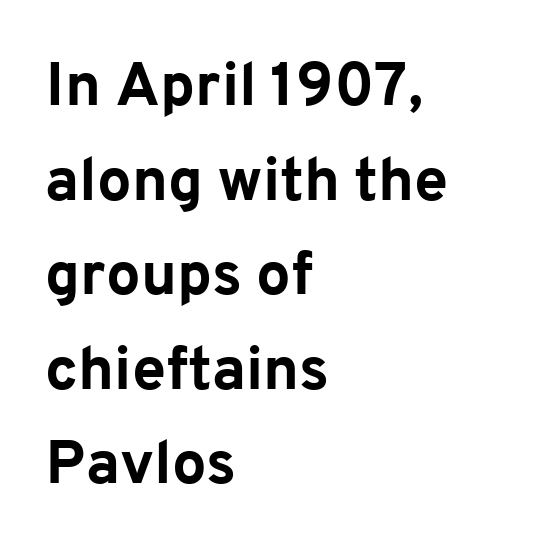
The image shows 61 px bold sans-serif type, upright; set left-aligned, normal line spacing (1.55x), normal letter spacing, not underlined; low stroke contrast and a medium x-height.
